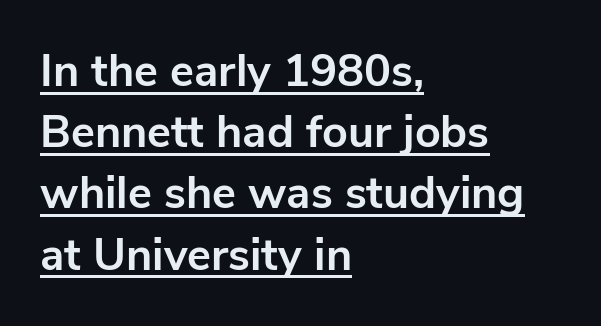
The image shows 45 px bold sans-serif type, upright; set left-aligned, normal line spacing (1.36x), normal letter spacing, underlined; low stroke contrast and a medium x-height.
